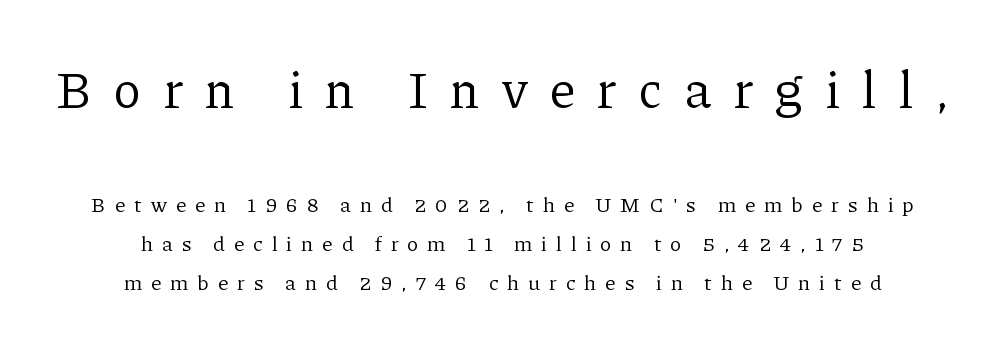
Q: Is the text bold? A: No.
Q: Is the text italic (slanted)? A: No, it is upright.
Q: Is the typeface a serif or a sans-serif typeface? A: Serif.
Q: Is the text underlined? A: No.
Q: How is the paragraph aligned? A: Centered.
Q: Is the spacing between letters normal or unusually wide? A: Unusually wide.
Q: Which block of text is set in a larger size, the first (top) or the second (bottom)? A: The first (top) one.
Q: Width (condensed, normal, or wide)? A: Normal.
Q: Stroke contrast? A: Low.
Q: x-height? A: Medium.
Q: Monospaced? A: No.
